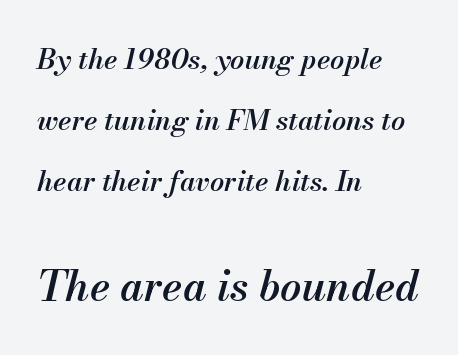
The image shows 42 px semibold type, italic (leaning right); set left-aligned, loose line spacing (2.17x), normal letter spacing, not underlined; the second (bottom) block is 1.5x larger; medium stroke contrast and a small x-height.
